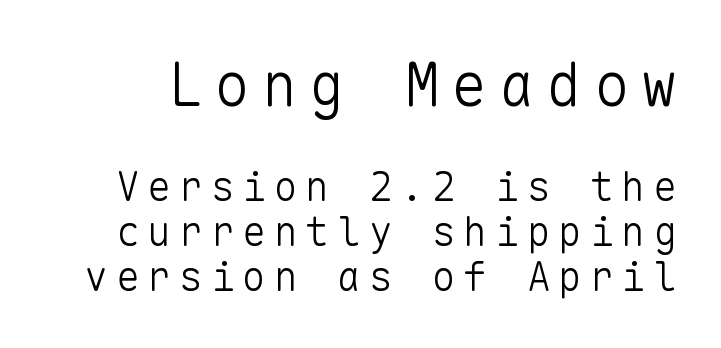
Every character here occupies the same horizontal width, giving the sample a typewriter-like rhythm. These two chunks differ in scale, with the top chunk taking the larger measure. The designer dialed line spacing down below the default. Stems here are at most as thick as an everyday book face. This rendering employs a face without finishing strokes, i.e., a sans-serif.
